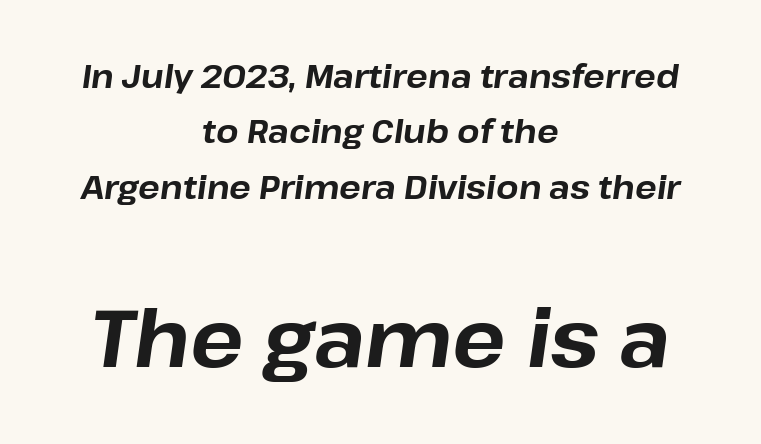
The image shows 79 px bold type, italic (leaning right); set centered, line spacing 1.73x, normal letter spacing, not underlined; the second (bottom) block is 2.47x larger; low stroke contrast and a medium x-height.
